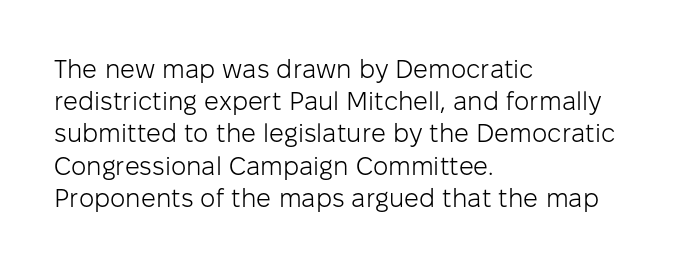
No letter is thick-stroked: the sample isn't bold. The lettering stays uniformly vertical, giving the passage a roman look. This sample uses plain, unmodified letter spacing. These lines stack with their left ends in a neat column. The gap between lines stays unmarked.
